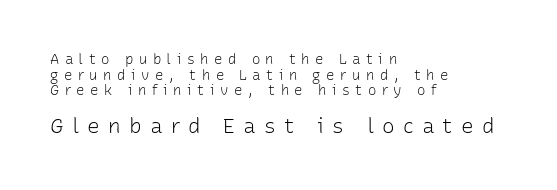
{"italic": "no", "bold": "no", "underline": "no", "align": "left", "line_spacing": "tight", "line_spacing_ratio": 1.11, "letter_spacing": "wide", "letter_spacing_em": 0.39, "larger_block": "second", "size_ratio": 1.5, "glyph_px": 21}
